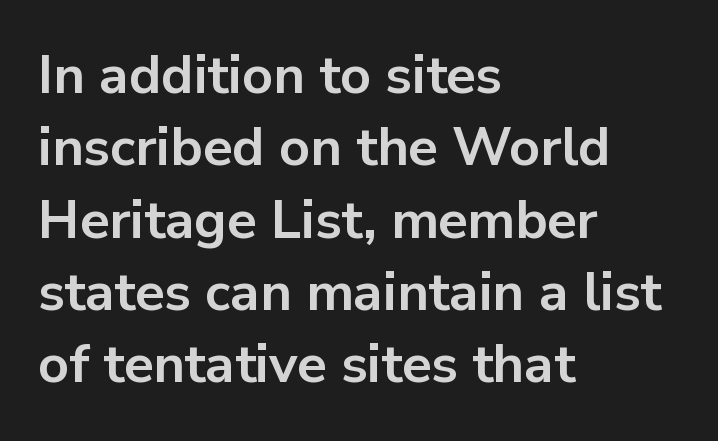
The letters stand upright; this is a roman face. Typesetter's note: full bold, strokes at maximum text heaviness. Vertical spacing — default. If you drew a ruler down the left edge, every line would touch it. Bare-footed words on every line.
